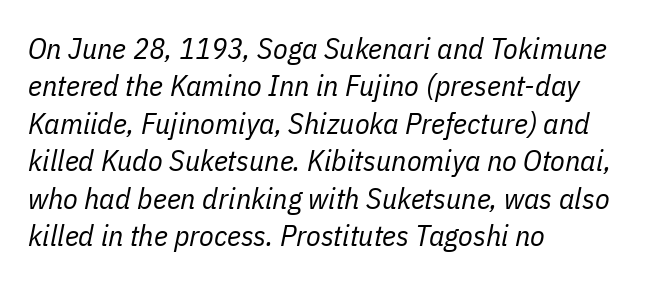
Q: Is the text bold? A: No.
Q: Is the text italic (slanted)? A: Yes, it leans right by about 11 degrees.
Q: Is the text underlined? A: No.
Q: How is the paragraph aligned? A: Left-aligned.
Q: Is the spacing between letters normal or unusually wide? A: Normal.
Q: Is the spacing between lines tight, normal or loose? A: Normal.
Q: Width (condensed, normal, or wide)? A: Condensed.
Q: Stroke contrast? A: Low.
Q: x-height? A: Medium.
Q: Monospaced? A: No.
